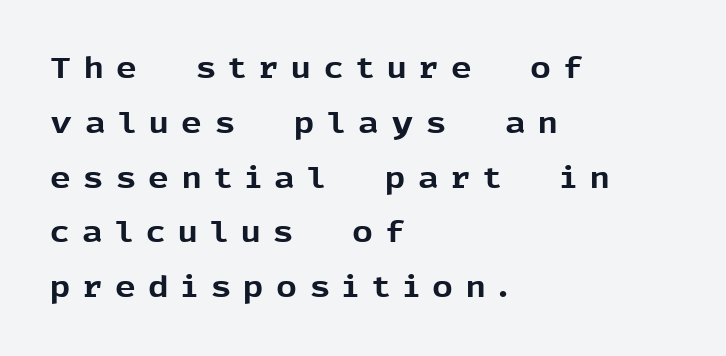
Q: Is the text bold? A: Yes.
Q: Is the text italic (slanted)? A: No, it is upright.
Q: Is the typeface a serif or a sans-serif typeface? A: Sans-serif.
Q: Is the text underlined? A: No.
Q: How is the paragraph aligned? A: Left-aligned.
Q: Is the spacing between letters normal or unusually wide? A: Unusually wide.
Q: Width (condensed, normal, or wide)? A: Normal.
Q: x-height? A: Medium.
Q: Monospaced? A: No.
